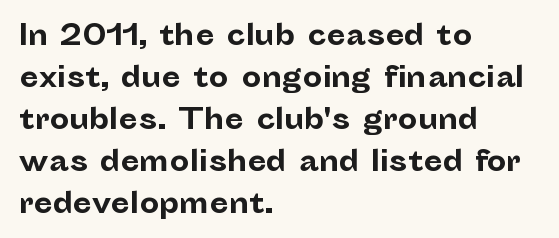
The image shows 28 px bold sans-serif type, upright; set left-aligned, normal line spacing (1.5x), normal letter spacing, not underlined; low stroke contrast and a medium x-height.
